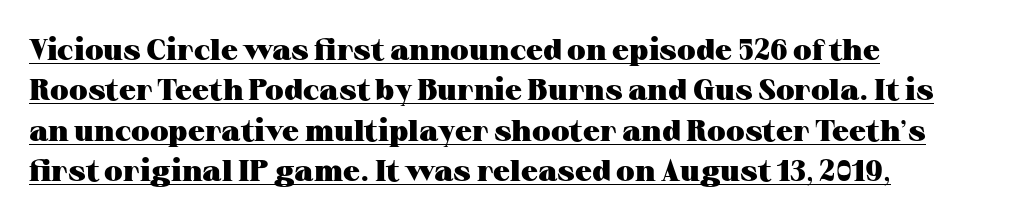
The image shows 30 px heavy, wide serif type, upright; set left-aligned, normal line spacing (1.35x), normal letter spacing, underlined; medium stroke contrast and a medium x-height.
